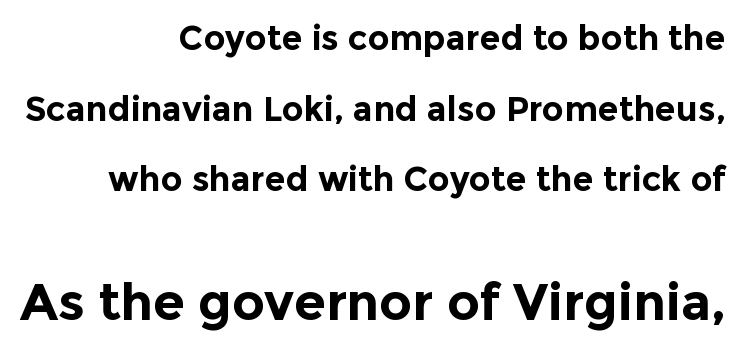
Character widths vary here, with narrow letters taking less room than wide ones. Ordinary non-slanted type is in use. What kind of face is this? One without serifs — a sans. Compared with typical body copy, the letter spacing here is the same. The passage shown stacks its lines with a broad gap. What weight is shown? A full bold with thick strokes.
